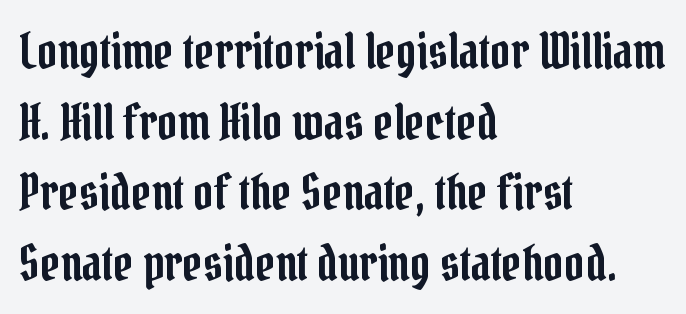
Q: Is the text italic (slanted)? A: No, it is upright.
Q: Is the typeface a serif or a sans-serif typeface? A: Serif.
Q: Is the text underlined? A: No.
Q: How is the paragraph aligned? A: Left-aligned.
Q: Is the spacing between letters normal or unusually wide? A: Normal.
Q: Is the spacing between lines tight, normal or loose? A: Normal.
Q: Width (condensed, normal, or wide)? A: Condensed.
Q: Stroke contrast? A: Low.
Q: x-height? A: Medium.
Q: Monospaced? A: No.
